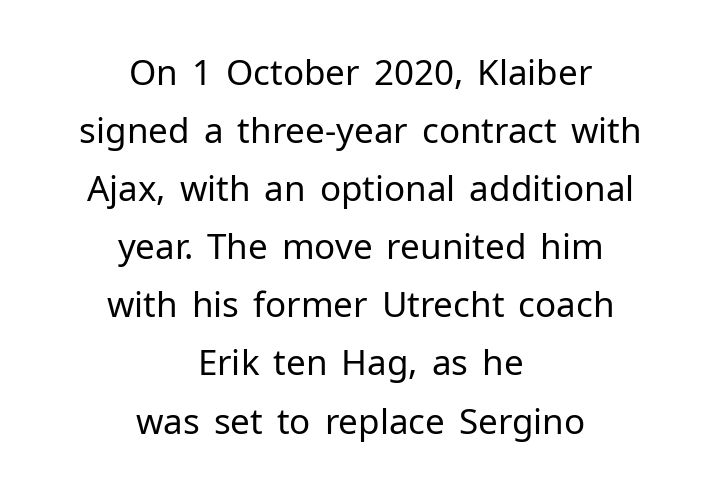
{"serif": "no", "italic": "no", "bold": "no", "weight": "regular", "width": "normal", "stroke_contrast": "low", "x_height": "medium", "monospaced": "no", "underline": "no", "align": "center", "line_spacing": "normal", "line_spacing_ratio": 1.66, "letter_spacing": "normal", "letter_spacing_em": 0.0, "glyph_px": 35}
